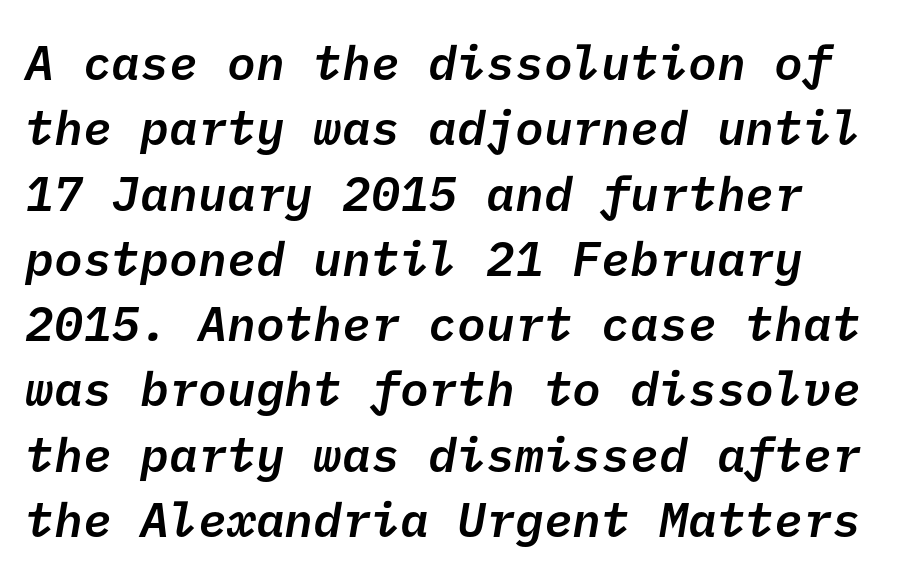
Leftover space on each line is placed entirely after the last word. Rows of type keep a routine distance in the vertical direction. Only glyphs here, with clear space below each row. I'd call this a sans setting — the letters go barefoot.
